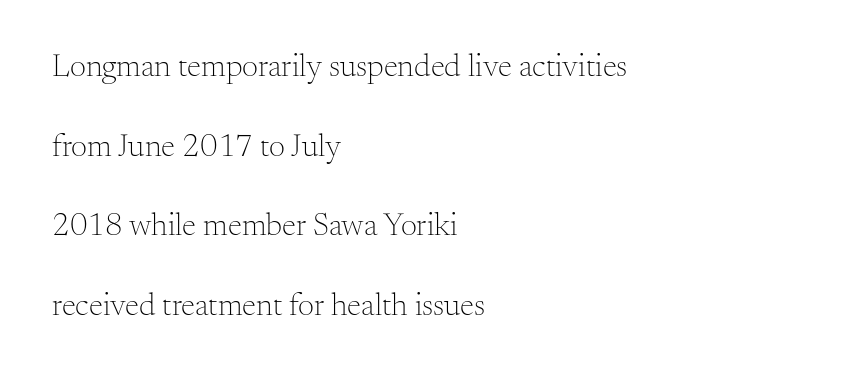
The image shows 32 px light serif type, upright; set left-aligned, loose line spacing (2.49x), normal letter spacing, not underlined; medium stroke contrast and a small x-height.
